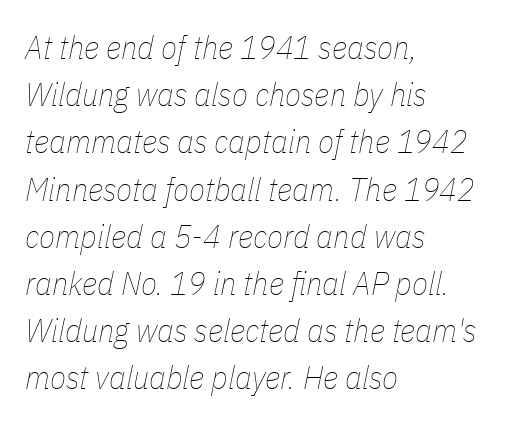
The image shows 33 px thin, condensed type, italic (leaning right); set left-aligned, normal line spacing (1.43x), normal letter spacing, not underlined; low stroke contrast and a medium x-height.
